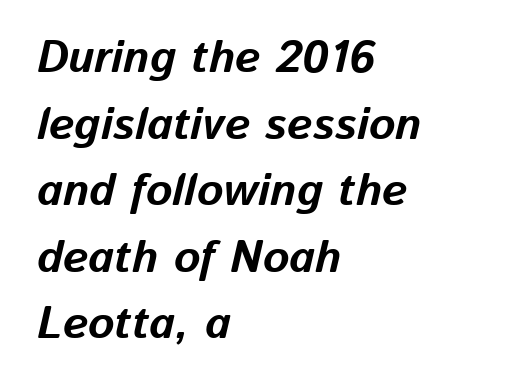
The image shows 45 px bold type, italic (leaning right); set left-aligned, normal line spacing (1.48x), normal letter spacing, not underlined; low stroke contrast and a medium x-height.
